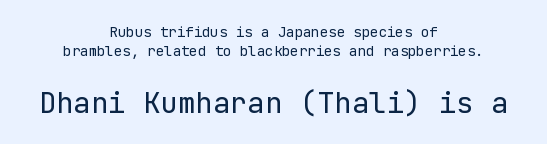
{"serif": "no", "italic": "no", "bold": "no", "weight": "regular", "width": "normal", "stroke_contrast": "low", "x_height": "medium", "underline": "no", "align": "center", "line_spacing": "normal", "line_spacing_ratio": 1.34, "letter_spacing": "normal", "letter_spacing_em": 0.0, "larger_block": "second", "size_ratio": 2.07, "glyph_px": 29}
